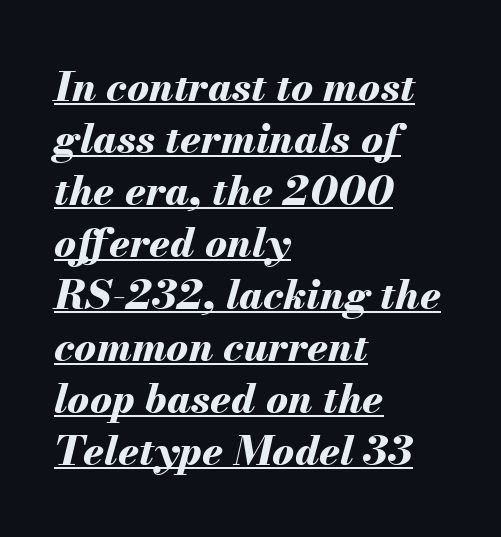
{"italic": "yes", "lean": "right", "slant_degrees": 13, "bold": "yes", "weight": "bold", "width": "normal", "stroke_contrast": "medium", "x_height": "small", "monospaced": "no", "underline": "yes", "align": "left", "line_spacing": "normal", "line_spacing_ratio": 1.27, "letter_spacing": "normal", "letter_spacing_em": 0.0, "glyph_px": 41}
